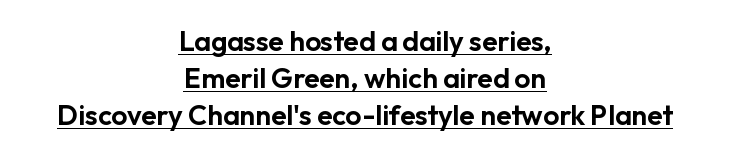
Q: Is the text italic (slanted)? A: No, it is upright.
Q: Is the typeface a serif or a sans-serif typeface? A: Sans-serif.
Q: Is the text underlined? A: Yes.
Q: How is the paragraph aligned? A: Centered.
Q: Is the spacing between letters normal or unusually wide? A: Normal.
Q: Is the spacing between lines tight, normal or loose? A: Normal.
Q: Width (condensed, normal, or wide)? A: Normal.
Q: Stroke contrast? A: Low.
Q: x-height? A: Medium.
Q: Monospaced? A: No.
